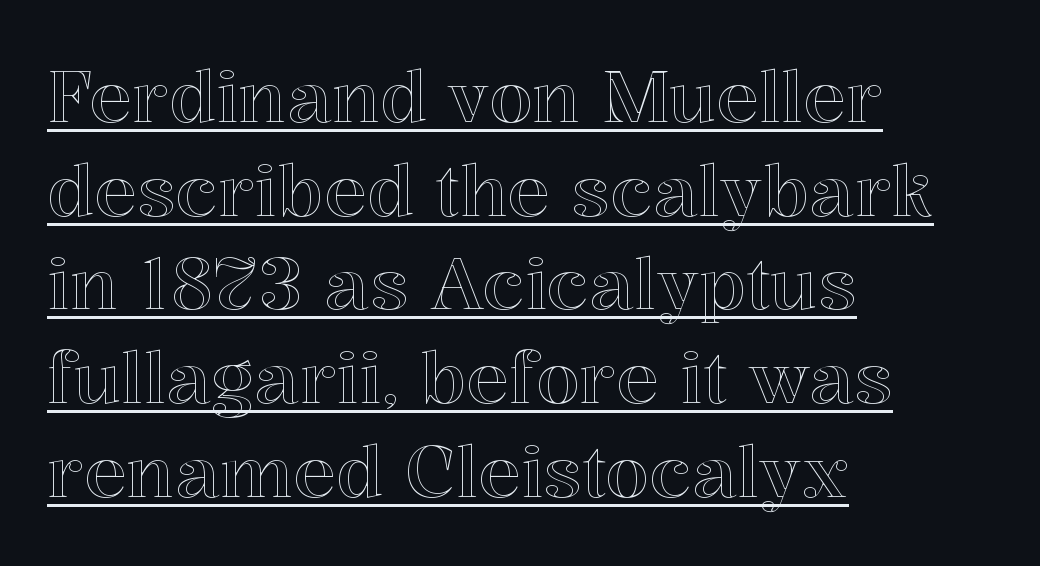
The image shows 71 px text type, upright; set left-aligned, normal line spacing (1.32x), normal letter spacing, underlined; a medium x-height.
